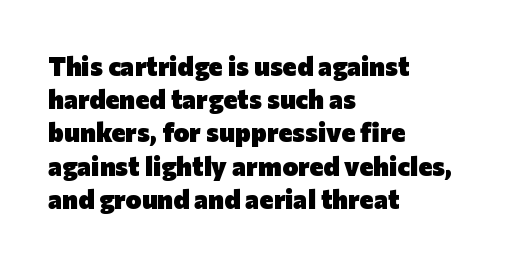
Q: Is the text bold? A: Yes.
Q: Is the text italic (slanted)? A: No, it is upright.
Q: Is the text underlined? A: No.
Q: How is the paragraph aligned? A: Left-aligned.
Q: Is the spacing between letters normal or unusually wide? A: Normal.
